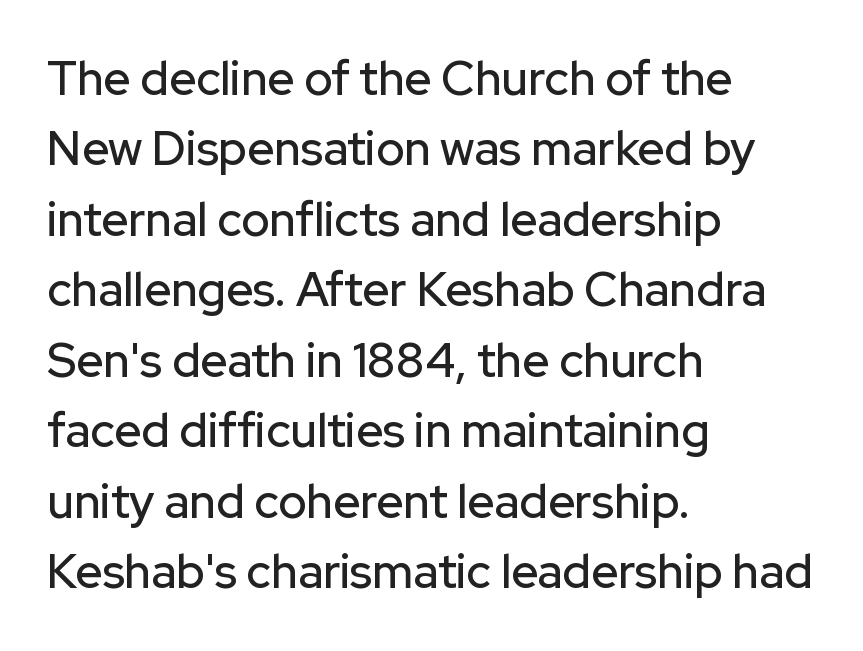
The image shows 47 px sans-serif type, upright; set left-aligned, normal line spacing (1.5x), normal letter spacing, not underlined; low stroke contrast and a medium x-height.
